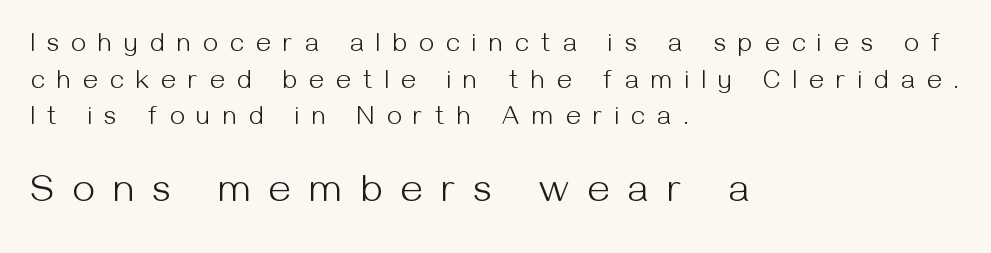
The typesetter chose a ragged-right arrangement here. Examine the stroke ends and you'll find no serifs. What's the leading like? Ordinary, nothing unusual. The passage shown begins with its smaller block and ends with its larger one. Nope, not italic — everything's standing straight. No extra ink here — the face is not bold.
